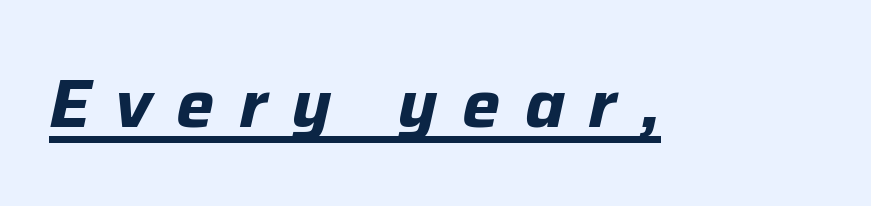
{"italic": "yes", "lean": "right", "slant_degrees": 12, "bold": "yes", "weight": "bold", "width": "normal", "stroke_contrast": "low", "x_height": "medium", "monospaced": "no", "underline": "yes", "letter_spacing": "wide", "letter_spacing_em": 0.35, "glyph_px": 68}
